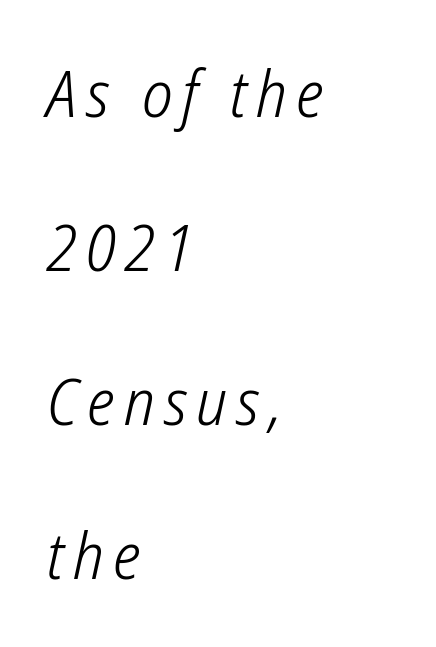
Q: Is the text bold? A: No.
Q: Is the typeface a serif or a sans-serif typeface? A: Sans-serif.
Q: Is the text underlined? A: No.
Q: How is the paragraph aligned? A: Left-aligned.
Q: Is the spacing between lines tight, normal or loose? A: Loose.
Q: Width (condensed, normal, or wide)? A: Condensed.
Q: Stroke contrast? A: Low.
Q: x-height? A: Medium.
Q: Monospaced? A: No.
